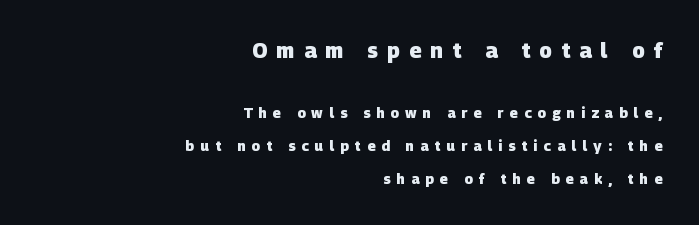
The image shows 21 px bold type; set right-aligned, loose line spacing (2.37x), unusually wide letter spacing (+0.44 em), not underlined; the first (top) block is 1.5x larger.
